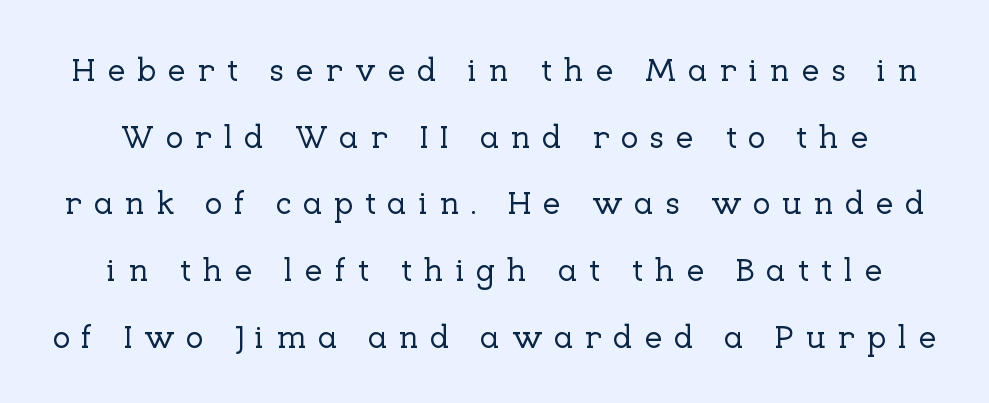
{"serif": "yes", "italic": "no", "width": "normal", "stroke_contrast": "low", "x_height": "medium", "monospaced": "no", "underline": "no", "line_spacing": "loose", "line_spacing_ratio": 2.02, "letter_spacing": "wide", "letter_spacing_em": 0.34, "glyph_px": 33}
